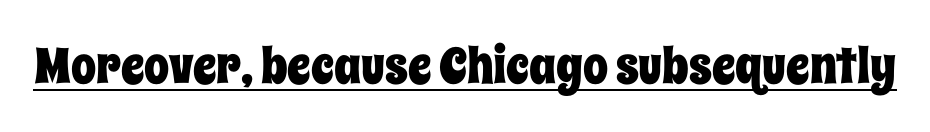
{"italic": "no", "width": "condensed", "stroke_contrast": "low", "x_height": "large", "monospaced": "no", "underline": "yes", "letter_spacing": "normal", "letter_spacing_em": 0.0, "glyph_px": 50}
